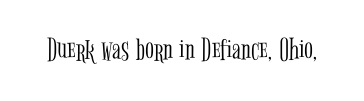
The image shows 33 px light, condensed serif type, upright; set normal letter spacing, not underlined; low stroke contrast and a medium x-height.
